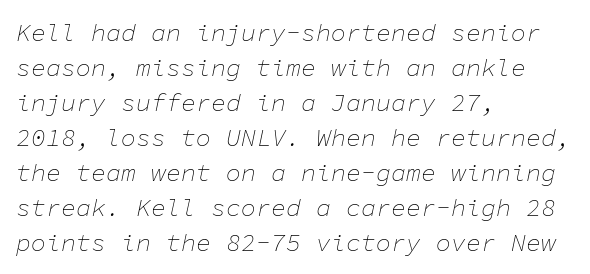
The image shows 25 px text type, italic (leaning right); set left-aligned, normal line spacing (1.4x), normal letter spacing, not underlined.
